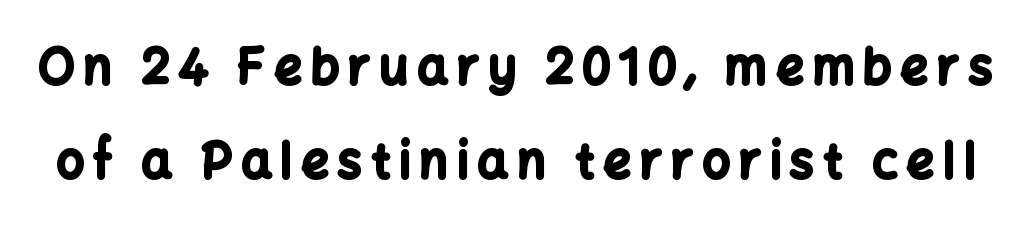
{"serif": "no", "italic": "no", "bold": "yes", "weight": "bold", "width": "normal", "stroke_contrast": "low", "x_height": "medium", "monospaced": "no", "underline": "no", "line_spacing": "loose", "line_spacing_ratio": 1.96, "glyph_px": 48}
